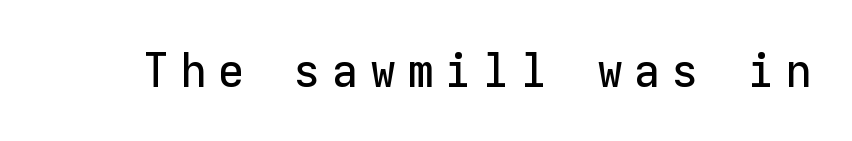
The zone under the glyphs is completely vacant. Someone cranked the tracking dial way up on this one. This sample has the even, mechanical cadence of fixed-width lettering. This sample uses a sans-serif face.
